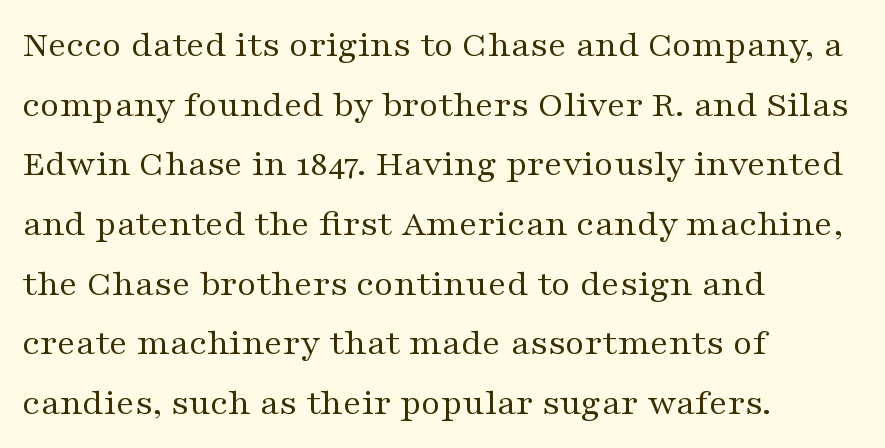
Q: Is the text bold? A: No.
Q: Is the text italic (slanted)? A: No, it is upright.
Q: Is the typeface a serif or a sans-serif typeface? A: Serif.
Q: Is the text underlined? A: No.
Q: How is the paragraph aligned? A: Left-aligned.
Q: Is the spacing between letters normal or unusually wide? A: Normal.
Q: Is the spacing between lines tight, normal or loose? A: Normal.
Q: Width (condensed, normal, or wide)? A: Wide.
Q: Stroke contrast? A: Medium.
Q: x-height? A: Medium.
Q: Monospaced? A: No.
